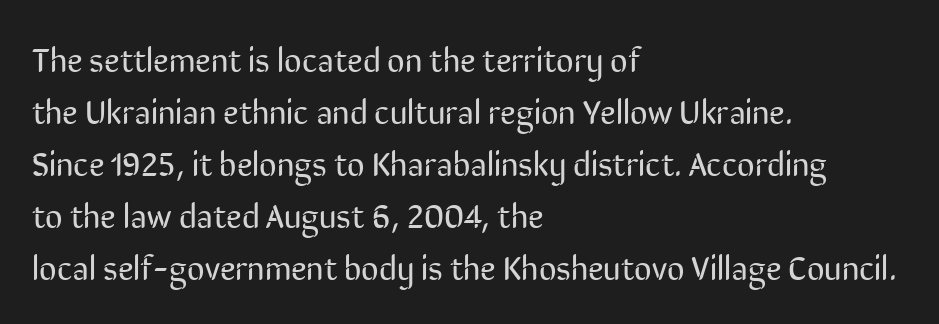
{"serif": "no", "italic": "no", "bold": "no", "weight": "regular", "width": "condensed", "stroke_contrast": "low", "x_height": "medium", "monospaced": "no", "underline": "no", "align": "left", "line_spacing": "normal", "line_spacing_ratio": 1.53, "letter_spacing": "normal", "letter_spacing_em": 0.0, "glyph_px": 34}
